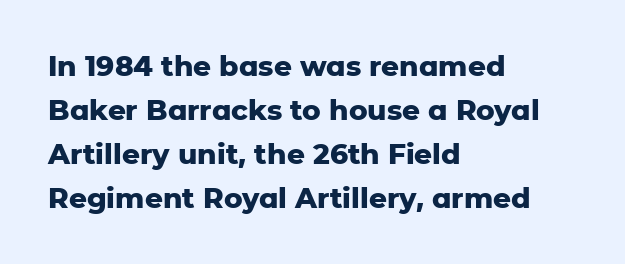
Q: Is the text bold? A: Yes.
Q: Is the text italic (slanted)? A: No, it is upright.
Q: Is the typeface a serif or a sans-serif typeface? A: Sans-serif.
Q: Is the text underlined? A: No.
Q: How is the paragraph aligned? A: Left-aligned.
Q: Is the spacing between letters normal or unusually wide? A: Normal.
Q: Is the spacing between lines tight, normal or loose? A: Normal.
Q: Width (condensed, normal, or wide)? A: Normal.
Q: Stroke contrast? A: Low.
Q: x-height? A: Medium.
Q: Monospaced? A: No.
